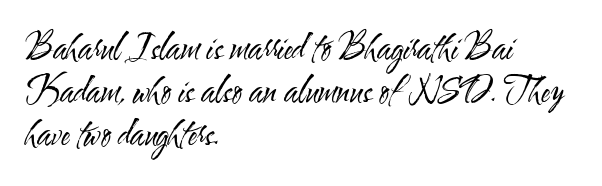
Caption: face not bold, strokes unweighted. Vertically, the passage feels balanced, rows spaced as you'd expect. The typesetter chose a ragged-right arrangement here. Note the varied advance widths — an 'i' is clearly narrower than an 'm'. The specimen omits any rule beneath the text block's lines.
